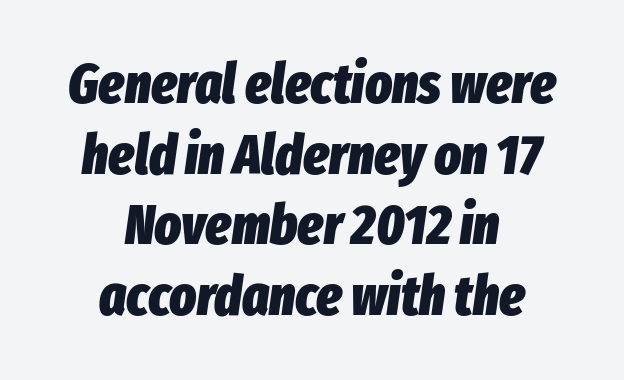
The image shows 56 px heavy, condensed type, italic (leaning right); set centered, normal line spacing (1.26x), normal letter spacing, not underlined; low stroke contrast and a medium x-height.
